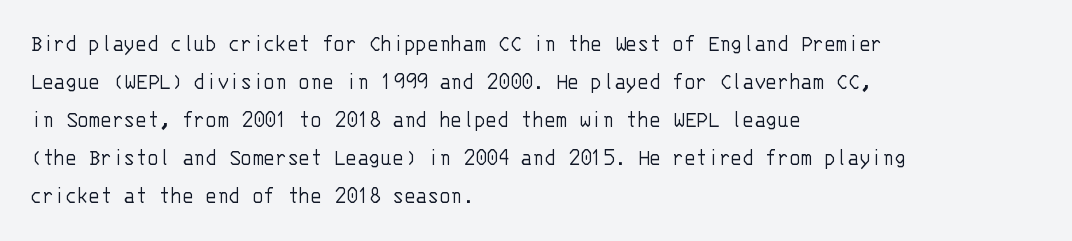
Q: Is the text bold? A: No.
Q: Is the text italic (slanted)? A: No, it is upright.
Q: Is the text underlined? A: No.
Q: How is the paragraph aligned? A: Left-aligned.
Q: Is the spacing between letters normal or unusually wide? A: Normal.
Q: Is the spacing between lines tight, normal or loose? A: Normal.
